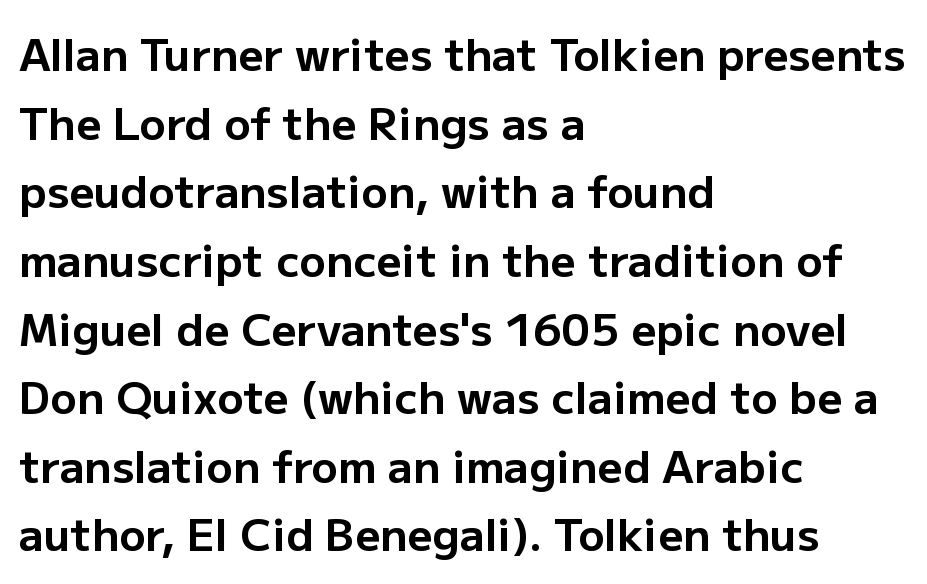
The image shows 44 px bold sans-serif type, upright; set left-aligned, normal line spacing (1.56x), normal letter spacing, not underlined; low stroke contrast and a medium x-height.
